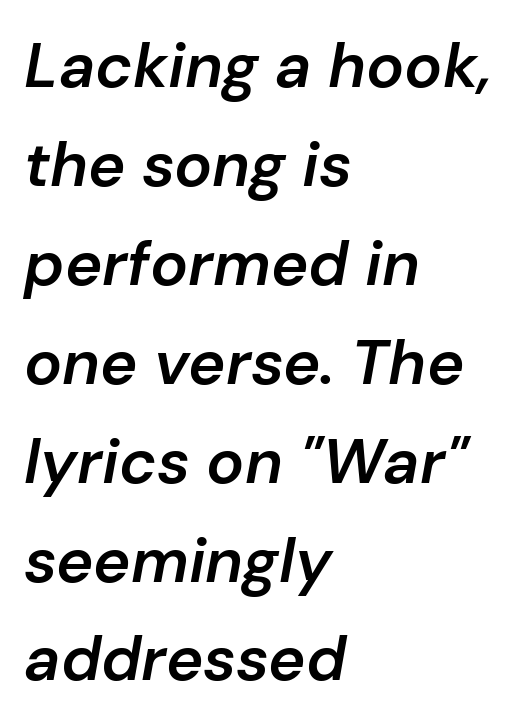
Q: Is the text bold? A: Semi-bold.
Q: Is the text italic (slanted)? A: Yes, it leans right by about 10 degrees.
Q: Is the text underlined? A: No.
Q: How is the paragraph aligned? A: Left-aligned.
Q: Is the spacing between letters normal or unusually wide? A: Normal.
Q: Is the spacing between lines tight, normal or loose? A: Normal.
Q: Width (condensed, normal, or wide)? A: Normal.
Q: Stroke contrast? A: Low.
Q: x-height? A: Medium.
Q: Monospaced? A: No.
